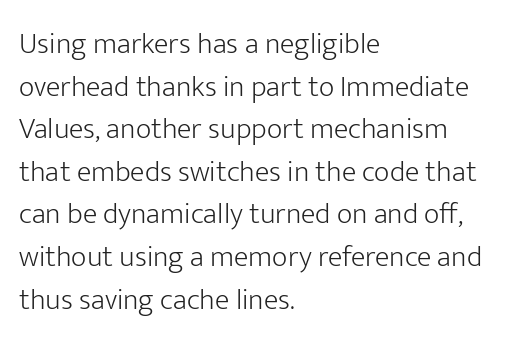
The image shows 30 px light sans-serif type, upright; set left-aligned, normal line spacing (1.42x), normal letter spacing, not underlined; low stroke contrast and a medium x-height.
